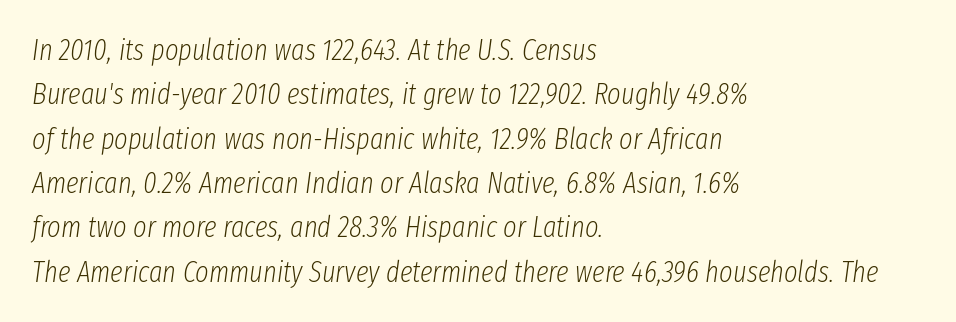
Check under the words: just untouched page. The typesetter chose a ragged-right arrangement here. If you drew a line through each stem, it would be angled. Tracking here is standard; glyphs follow each other at the usual distance. The passage shown is typed in a proportional face where columns would drift.
